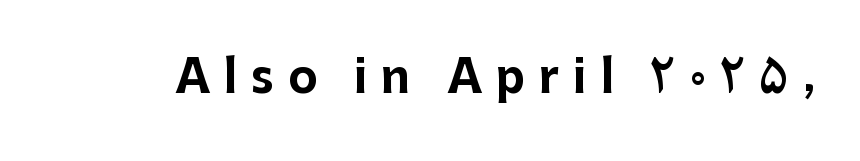
Q: Is the text bold? A: Yes.
Q: Is the text italic (slanted)? A: No, it is upright.
Q: Is the typeface a serif or a sans-serif typeface? A: Sans-serif.
Q: Is the text underlined? A: No.
Q: Is the spacing between letters normal or unusually wide? A: Unusually wide.
Q: Width (condensed, normal, or wide)? A: Normal.
Q: Stroke contrast? A: Low.
Q: x-height? A: Medium.
Q: Monospaced? A: No.
